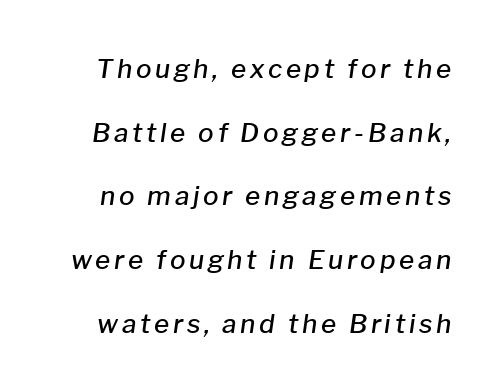
This block would shrink considerably if given ordinary leading; it's expanded now. Set as a demibold, roughly 600 on the weight scale. The text carries the slant typical of an italic or oblique font. Any mark beneath the type? The region is blank.
